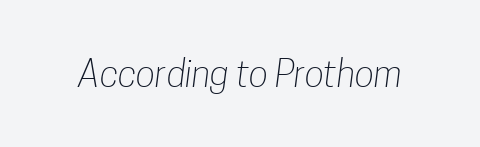
The image shows 36 px light, condensed sans-serif type; set normal letter spacing, not underlined; low stroke contrast and a medium x-height.
